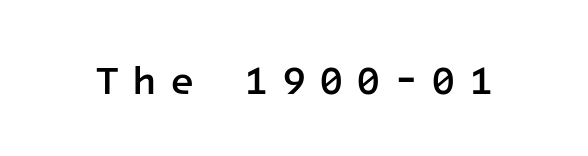
{"serif": "no", "italic": "no", "bold": "semi", "weight": "semibold", "width": "normal", "stroke_contrast": "low", "x_height": "medium", "monospaced": "yes", "underline": "no", "letter_spacing": "wide", "letter_spacing_em": 0.32, "glyph_px": 40}
